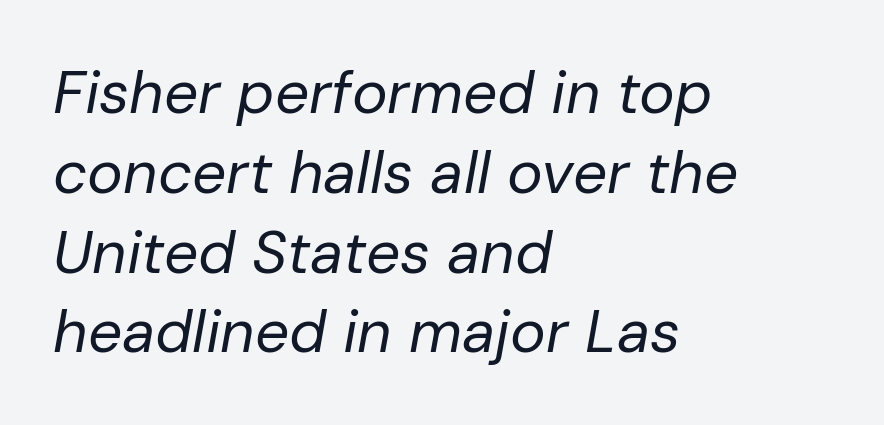
{"italic": "yes", "lean": "right", "slant_degrees": 10, "bold": "no", "weight": "regular", "width": "normal", "stroke_contrast": "low", "x_height": "medium", "monospaced": "no", "underline": "no", "align": "left", "line_spacing": "normal", "line_spacing_ratio": 1.33, "letter_spacing": "normal", "letter_spacing_em": 0.0, "glyph_px": 60}
